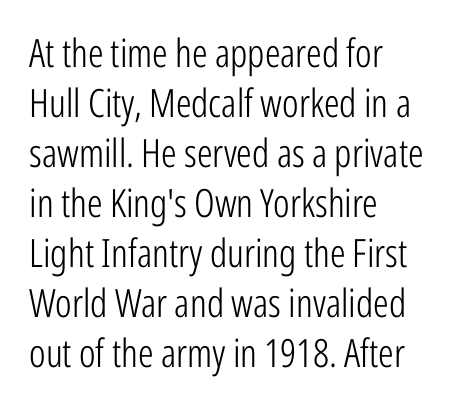
Q: Is the text bold? A: No.
Q: Is the text italic (slanted)? A: No, it is upright.
Q: Is the typeface a serif or a sans-serif typeface? A: Sans-serif.
Q: Is the text underlined? A: No.
Q: How is the paragraph aligned? A: Left-aligned.
Q: Is the spacing between letters normal or unusually wide? A: Normal.
Q: Is the spacing between lines tight, normal or loose? A: Normal.
Q: Width (condensed, normal, or wide)? A: Condensed.
Q: Stroke contrast? A: Low.
Q: x-height? A: Medium.
Q: Monospaced? A: No.
